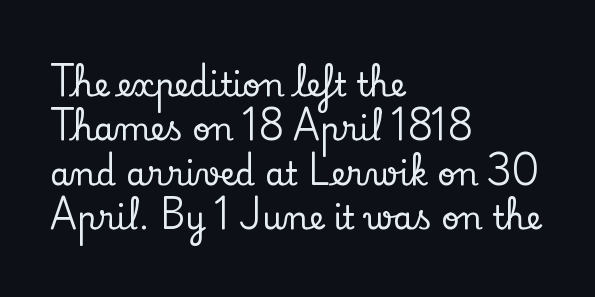
The image shows 32 px text type, upright; set left-aligned, normal line spacing (1.39x), normal letter spacing, not underlined; low stroke contrast and a small x-height.
